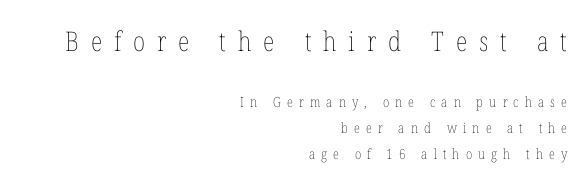
Nobody drew a line under any word here. A typesetter would mark this as roman, not italic. These two chunks differ in scale, with the top chunk taking the larger measure. These lines have a slow, spaced-out rhythm from letter to letter. Is the block centered? No — it sits flush against the right margin. Stroke thickness stays within the range of a standard reading face or lighter.
